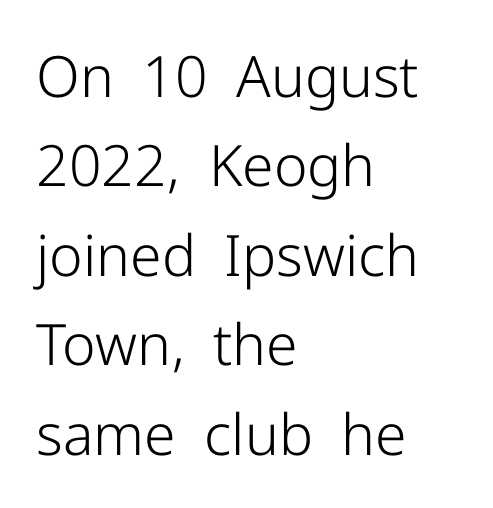
In terms of leading, this rendering sits right in the middle. Posture: straight, roman, zero tilt. Notice how the passage keeps a crisp vertical edge on the left only. The strokes carry an ordinary text weight at most.
